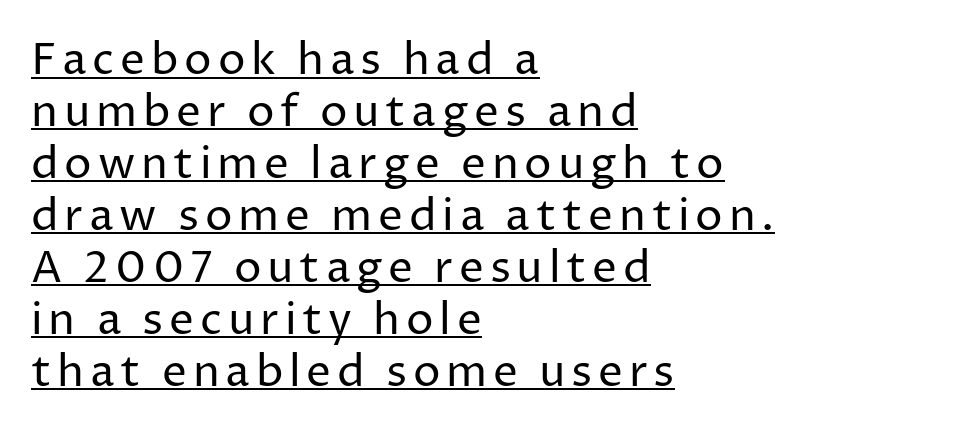
The image shows 44 px regular-weight sans-serif type, upright; set left-aligned, line spacing 1.18x, underlined; low stroke contrast and a medium x-height.
